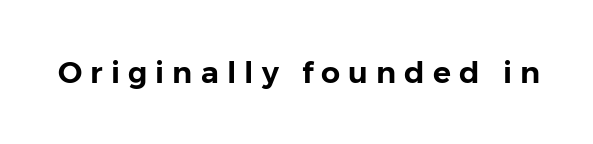
Q: Is the text italic (slanted)? A: No, it is upright.
Q: Is the typeface a serif or a sans-serif typeface? A: Sans-serif.
Q: Is the text underlined? A: No.
Q: Is the spacing between letters normal or unusually wide? A: Unusually wide.
Q: Width (condensed, normal, or wide)? A: Normal.
Q: Stroke contrast? A: Low.
Q: x-height? A: Medium.
Q: Monospaced? A: No.
